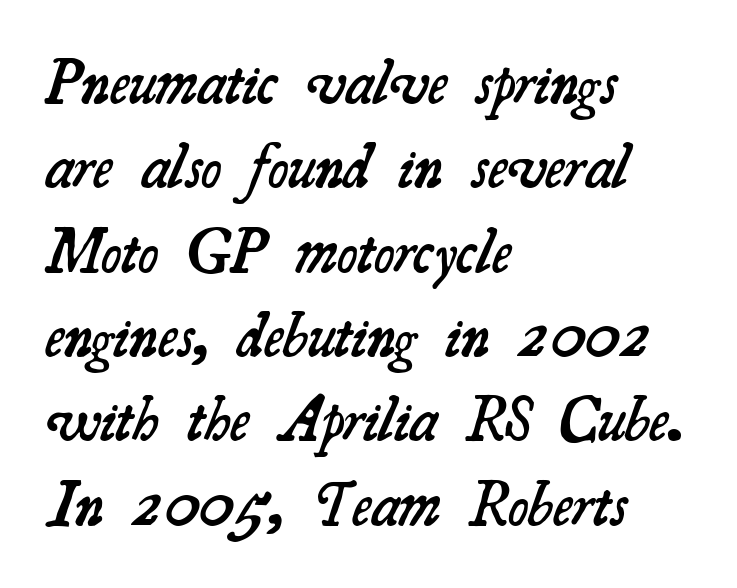
{"serif": "yes", "bold": "semi", "weight": "semibold", "width": "normal", "stroke_contrast": "medium", "x_height": "small", "monospaced": "no", "underline": "no", "align": "left", "line_spacing": "normal", "line_spacing_ratio": 1.36, "letter_spacing": "normal", "letter_spacing_em": 0.0, "glyph_px": 62}
